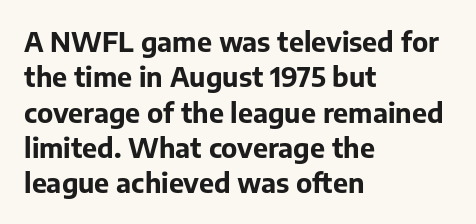
{"italic": "no", "bold": "yes", "underline": "no", "align": "left", "line_spacing": "normal", "line_spacing_ratio": 1.31, "letter_spacing": "normal", "letter_spacing_em": 0.0, "glyph_px": 27}
